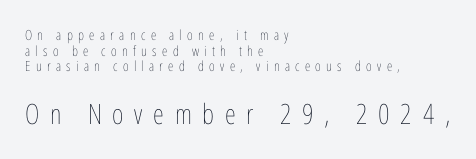
All the whitespace from short lines collects on the right. The lettering stays uniformly vertical, giving the passage a roman look. Reading down the column, the eye jumps only a short way to each next line. Letters rest on an invisible, unmarked baseline. You could not count columns in this text — the font is proportionally spaced. Look at the glyph heights: the lower group is clearly the bigger setting.
